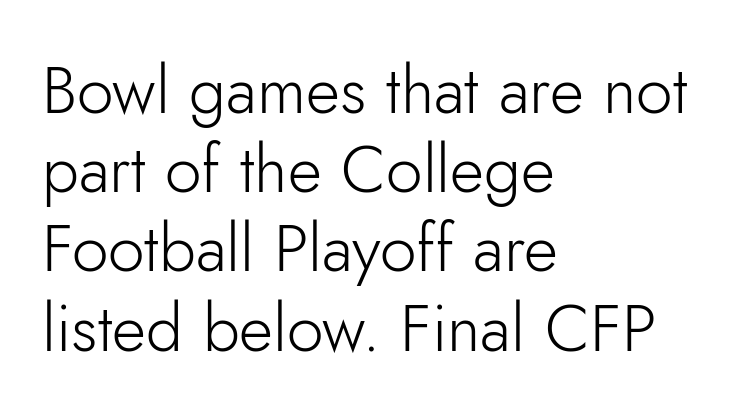
These lines were composed using upright roman letters. Beneath every word, the page is bare. Is this a fixed-width face? No — the glyphs have proportional, varying widths. Summary of weight: not heavy and not bold. Nope, no serifs anywhere on these letters. Notice how the passage keeps a crisp vertical edge on the left only.
